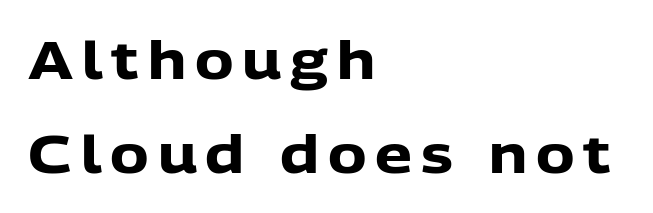
{"serif": "no", "italic": "no", "bold": "yes", "weight": "heavy", "width": "normal", "stroke_contrast": "low", "x_height": "medium", "monospaced": "no", "underline": "no", "align": "left", "line_spacing_ratio": 1.8, "glyph_px": 52}
